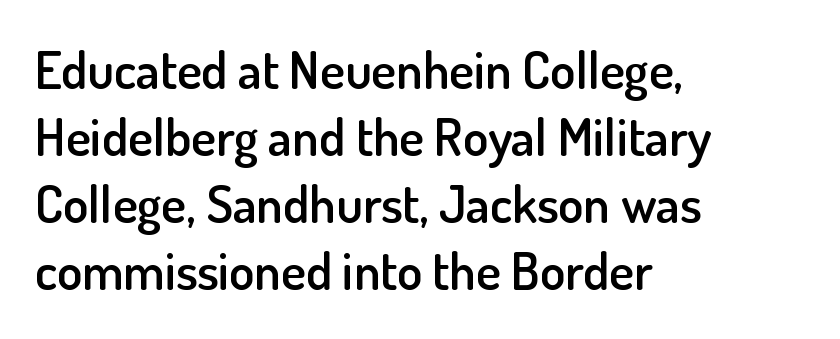
Q: Is the text bold? A: Semi-bold.
Q: Is the text italic (slanted)? A: No, it is upright.
Q: Is the typeface a serif or a sans-serif typeface? A: Sans-serif.
Q: Is the text underlined? A: No.
Q: How is the paragraph aligned? A: Left-aligned.
Q: Is the spacing between letters normal or unusually wide? A: Normal.
Q: Is the spacing between lines tight, normal or loose? A: Normal.
Q: Width (condensed, normal, or wide)? A: Normal.
Q: Stroke contrast? A: Low.
Q: x-height? A: Small.
Q: Monospaced? A: No.
